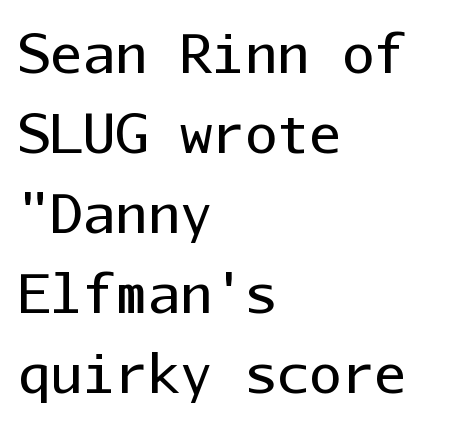
{"serif": "no", "italic": "no", "bold": "no", "weight": "regular", "width": "normal", "stroke_contrast": "low", "x_height": "medium", "monospaced": "yes", "underline": "no", "align": "left", "line_spacing": "normal", "line_spacing_ratio": 1.48, "letter_spacing": "normal", "letter_spacing_em": 0.0, "glyph_px": 54}
